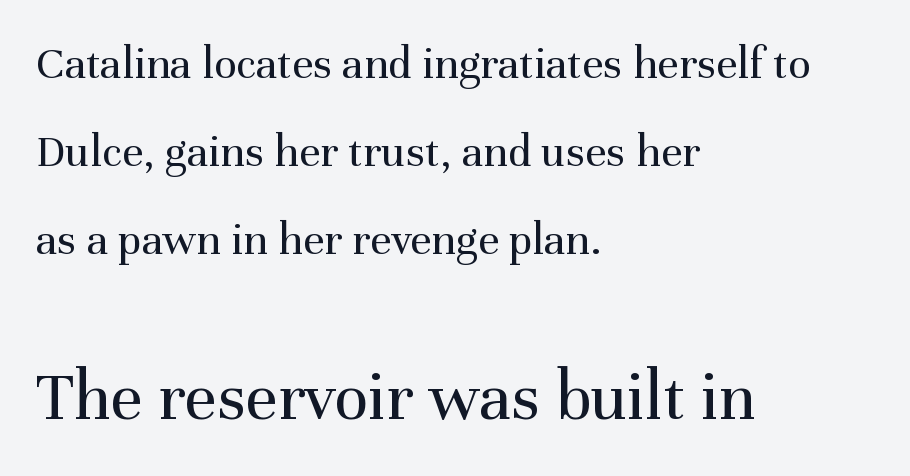
{"serif": "yes", "italic": "no", "bold": "no", "weight": "regular", "width": "normal", "stroke_contrast": "medium", "x_height": "medium", "monospaced": "no", "underline": "no", "align": "left", "line_spacing_ratio": 1.87, "letter_spacing": "normal", "letter_spacing_em": 0.0, "larger_block": "second", "size_ratio": 1.51, "glyph_px": 71}
